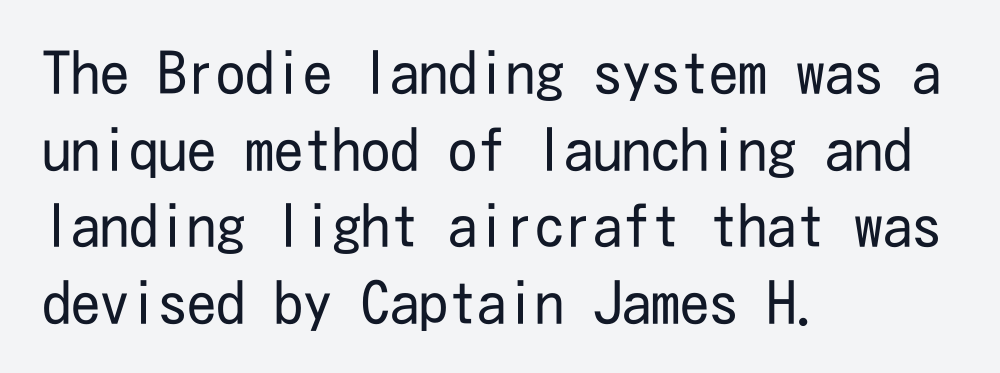
{"serif": "no", "italic": "no", "bold": "no", "weight": "regular", "width": "condensed", "stroke_contrast": "low", "x_height": "medium", "underline": "no", "align": "left", "line_spacing": "normal", "line_spacing_ratio": 1.32, "letter_spacing": "normal", "letter_spacing_em": 0.0, "glyph_px": 58}
